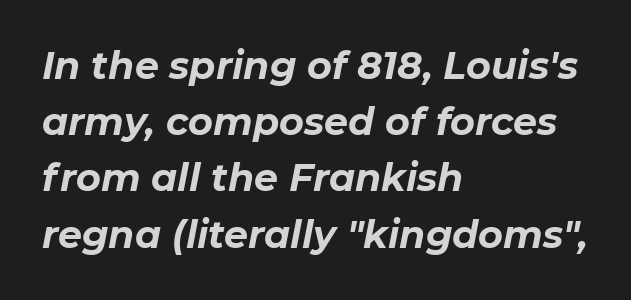
The image shows 38 px bold type, italic (leaning right); set left-aligned, normal line spacing (1.48x), normal letter spacing, not underlined; low stroke contrast and a medium x-height.
